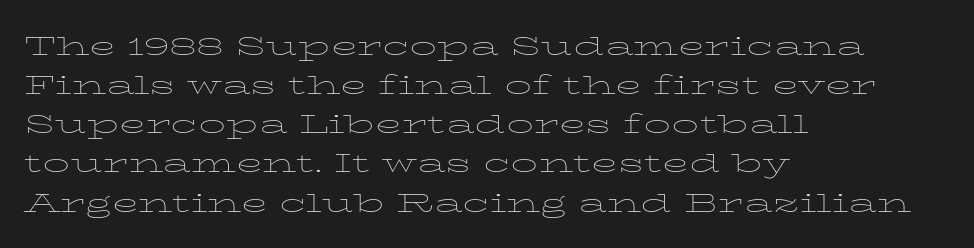
The image shows 27 px text type, upright; set left-aligned, normal line spacing (1.45x), normal letter spacing, not underlined.
